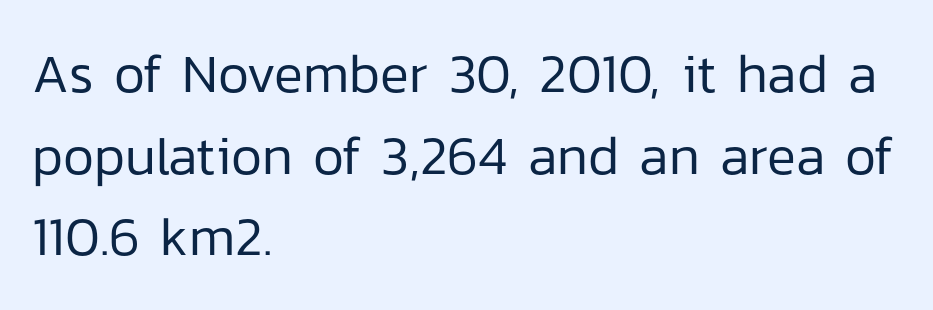
Typeset ragged right — the left edge is the straight one. What stands out about the letter spacing? Nothing — it is the standard amount. Grotesque or geometric, the face here clearly has no serifs. Think of a printed novel: that variable character pitch is what you see here. The line-height multiplier appears to be the usual default.
